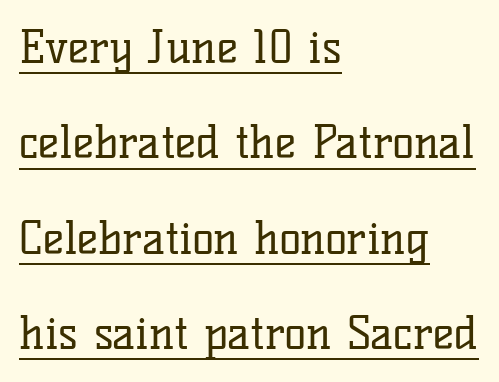
The image shows 45 px regular-weight serif type, upright; set left-aligned, loose line spacing (2.12x), normal letter spacing, underlined; low stroke contrast and a medium x-height.
